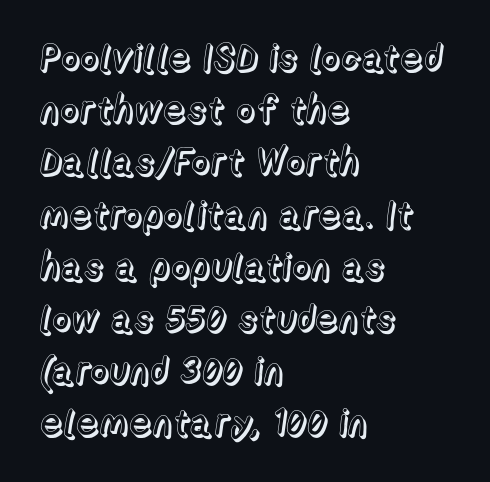
Character widths vary here, with narrow letters taking less room than wide ones. Unmarked baselines from the first word to the last. This sample keeps an unexceptional amount of space between lines. Does the copy run flush right? No — it runs flush left. The tracking reads as untouched default to a designer's eye.
